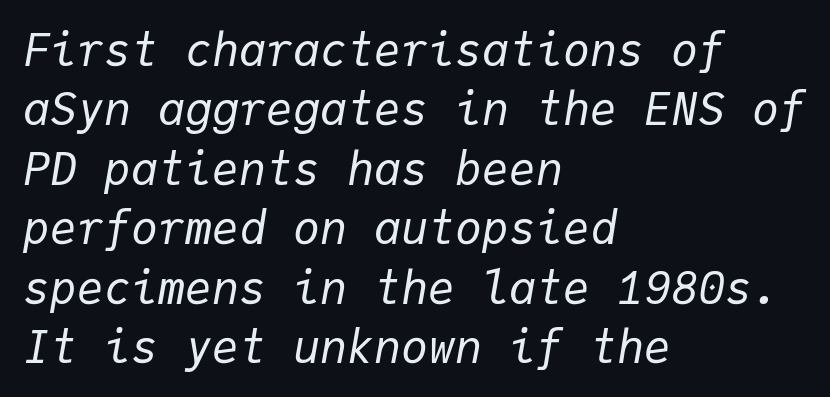
{"italic": "yes", "lean": "right", "slant_degrees": 9, "bold": "no", "weight": "regular", "width": "normal", "stroke_contrast": "low", "x_height": "medium", "monospaced": "yes", "underline": "no", "align": "left", "line_spacing": "normal", "line_spacing_ratio": 1.32, "letter_spacing": "normal", "letter_spacing_em": 0.0, "glyph_px": 45}
